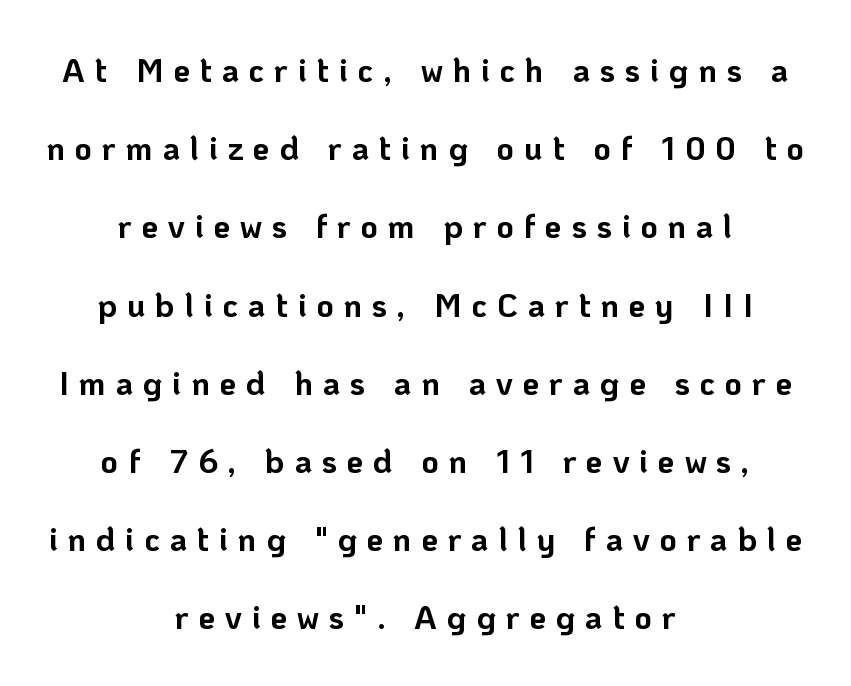
{"serif": "no", "italic": "no", "bold": "yes", "weight": "bold", "width": "normal", "stroke_contrast": "low", "x_height": "medium", "monospaced": "no", "underline": "no", "align": "center", "line_spacing": "loose", "line_spacing_ratio": 2.37, "letter_spacing": "wide", "letter_spacing_em": 0.3, "glyph_px": 33}
